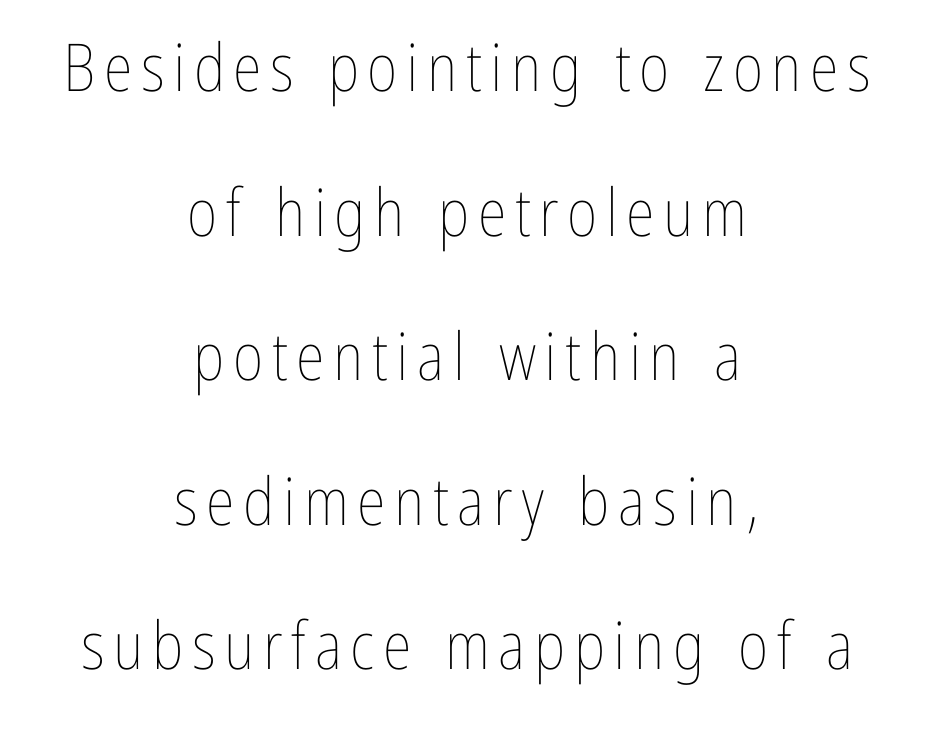
Q: Is the text bold? A: No.
Q: Is the text italic (slanted)? A: No, it is upright.
Q: Is the text underlined? A: No.
Q: How is the paragraph aligned? A: Centered.
Q: Is the spacing between lines tight, normal or loose? A: Loose.
Q: Width (condensed, normal, or wide)? A: Condensed.
Q: Stroke contrast? A: Low.
Q: x-height? A: Medium.
Q: Monospaced? A: No.
